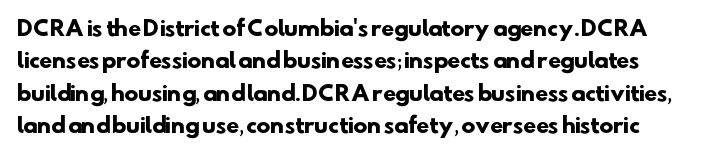
Line spacing here is normal. The characters look thick and weighty, a clear bold. The face used here is rendered with its standard letterfit. Words float on clear page, feet unadorned.
